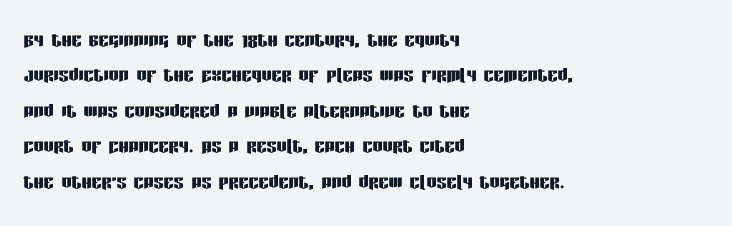
The image shows 25 px text type, upright; set left-aligned, normal line spacing (1.42x), normal letter spacing, not underlined.
